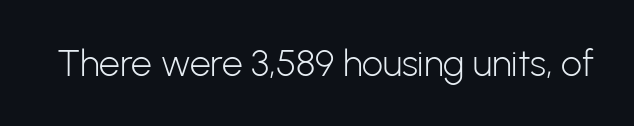
Unmarked baselines from the first word to the last. This is not heavy type; no bold has been used. The font's upright variant was chosen for this text. There is no visible air inserted between adjacent glyphs. These lines are rendered in a variable-pitch font. The characters display no serif detailing; their extremities are plain.
